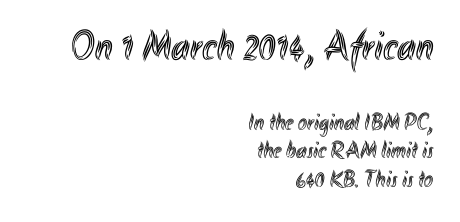
The image shows 42 px condensed type; set right-aligned, line spacing 1.19x, normal letter spacing, not underlined; the first (top) block is 1.75x larger; a small x-height.
